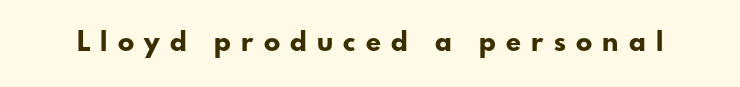
The image shows 27 px bold type, upright; set unusually wide letter spacing (+0.38 em), not underlined.
